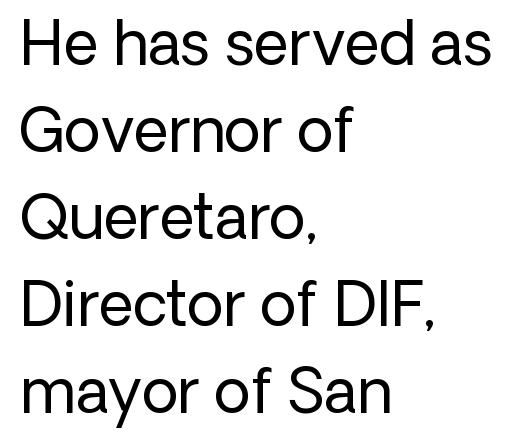
The typeface chosen for these lines omits serifs. This sample uses an upright cut, with every glyph sitting square on the baseline. The letterforms sit shoulder to shoulder at normal distance. Descenders hang freely into open space. A typesetter would call this proportional, since set widths differ per character. Evenly set lines give the paragraph a standard silhouette.
